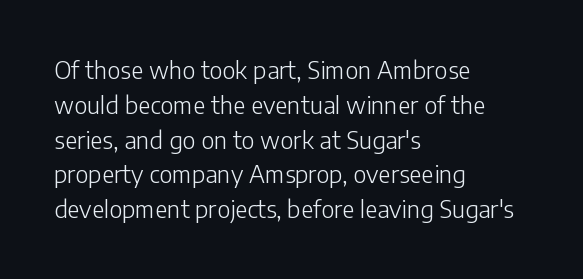
{"italic": "no", "bold": "no", "underline": "no", "align": "left", "line_spacing": "normal", "line_spacing_ratio": 1.45, "letter_spacing": "normal", "letter_spacing_em": 0.0, "glyph_px": 24}
